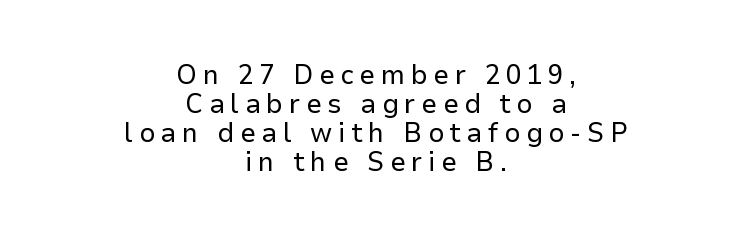
Nope, no serifs anywhere on these letters. In CSS terms this would be text-align: center. Heft: none added — not bold. Caption: expanded tracking, letters set apart. One glance says dense: line gaps are narrower than usual.
